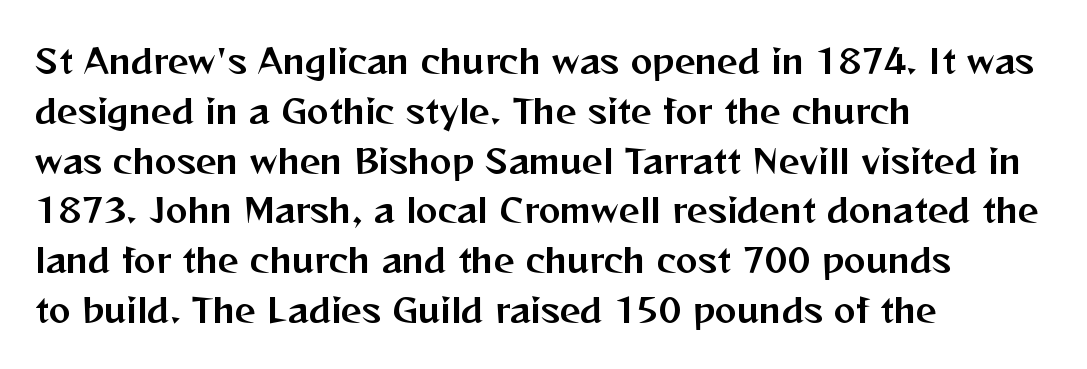
The image shows 33 px sans-serif type, upright; set left-aligned, normal line spacing (1.51x), normal letter spacing, not underlined; medium stroke contrast and a medium x-height.
